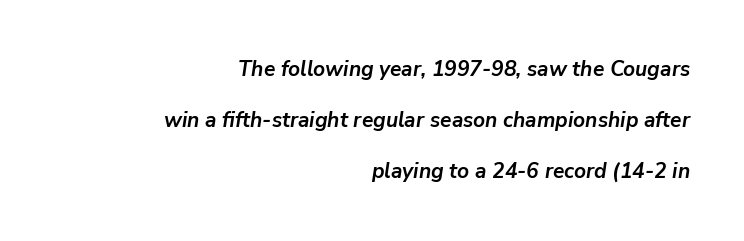
Q: Is the text bold? A: Yes.
Q: Is the text italic (slanted)? A: Yes, it leans right by about 9 degrees.
Q: Is the text underlined? A: No.
Q: How is the paragraph aligned? A: Right-aligned.
Q: Is the spacing between letters normal or unusually wide? A: Normal.
Q: Is the spacing between lines tight, normal or loose? A: Loose.
